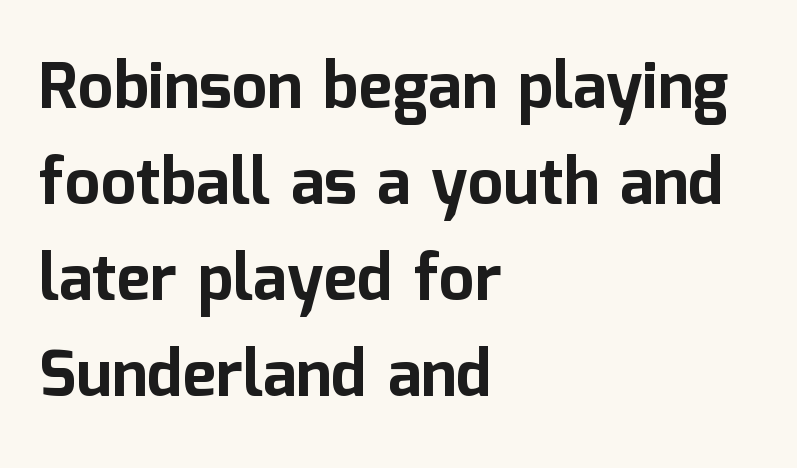
Q: Is the text bold? A: Yes.
Q: Is the text italic (slanted)? A: No, it is upright.
Q: Is the typeface a serif or a sans-serif typeface? A: Sans-serif.
Q: Is the text underlined? A: No.
Q: How is the paragraph aligned? A: Left-aligned.
Q: Is the spacing between letters normal or unusually wide? A: Normal.
Q: Is the spacing between lines tight, normal or loose? A: Normal.
Q: Width (condensed, normal, or wide)? A: Normal.
Q: Stroke contrast? A: Low.
Q: x-height? A: Medium.
Q: Monospaced? A: No.
